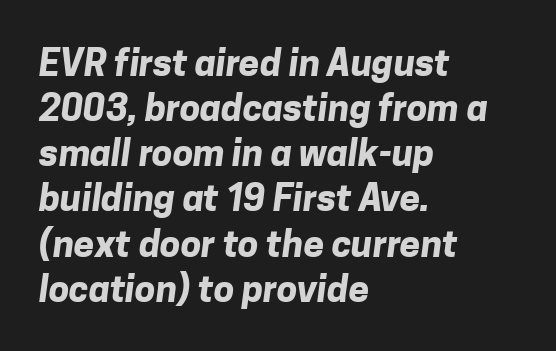
Q: Is the text bold? A: Yes.
Q: Is the typeface a serif or a sans-serif typeface? A: Sans-serif.
Q: Is the text underlined? A: No.
Q: How is the paragraph aligned? A: Left-aligned.
Q: Is the spacing between letters normal or unusually wide? A: Normal.
Q: Width (condensed, normal, or wide)? A: Normal.
Q: Stroke contrast? A: Low.
Q: x-height? A: Medium.
Q: Monospaced? A: No.
